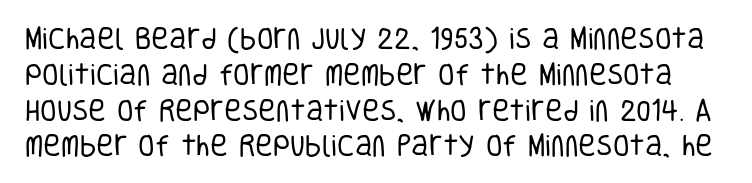
The image shows 24 px text type, upright; set normal line spacing (1.49x), normal letter spacing, not underlined.
